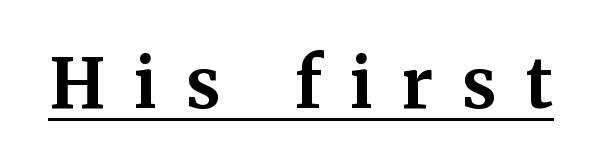
I'd describe the lettering as bold — thick and assertive. The gaps between neighbouring characters are conspicuously large. The words here are underlined. Letterform terminals end in serifs throughout the passage. Posture: vertical.
